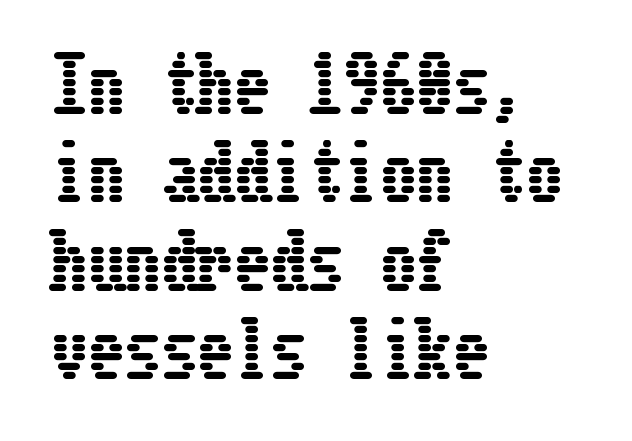
{"italic": "no", "width": "condensed", "stroke_contrast": "low", "x_height": "medium", "underline": "no", "align": "left", "line_spacing_ratio": 1.21, "letter_spacing": "normal", "letter_spacing_em": 0.0, "glyph_px": 73}
